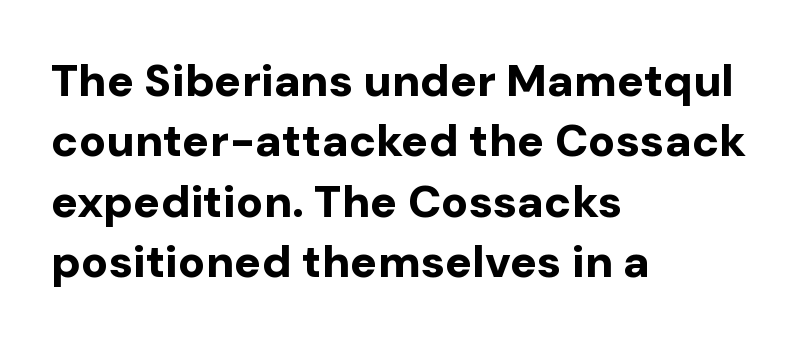
Q: Is the text bold? A: Yes.
Q: Is the text italic (slanted)? A: No, it is upright.
Q: Is the typeface a serif or a sans-serif typeface? A: Sans-serif.
Q: Is the text underlined? A: No.
Q: How is the paragraph aligned? A: Left-aligned.
Q: Is the spacing between letters normal or unusually wide? A: Normal.
Q: Is the spacing between lines tight, normal or loose? A: Normal.
Q: Width (condensed, normal, or wide)? A: Normal.
Q: Stroke contrast? A: Low.
Q: x-height? A: Medium.
Q: Monospaced? A: No.
